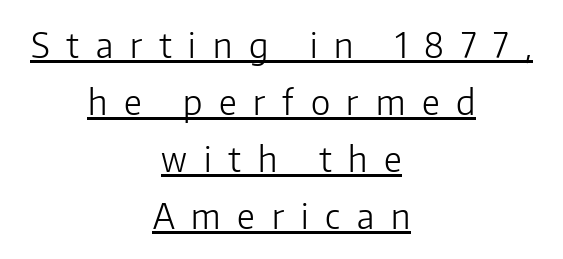
The image shows 35 px light sans-serif type, upright; set centered, normal line spacing (1.63x), unusually wide letter spacing (+0.48 em), underlined; low stroke contrast and a medium x-height.
